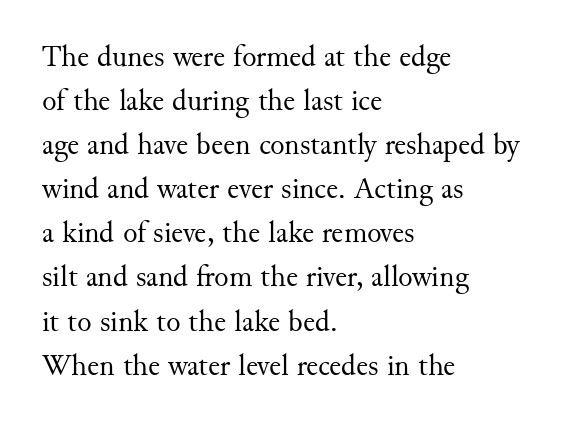
Vertically, the passage feels balanced, rows spaced as you'd expect. The rendering uses natural spacing where letterforms have individual widths. Check where the strokes stop: tiny serifs finish them off. The typeface has the unassuming heft of standard copy or less. The ragged edge is on the right, which tells us the setting is flush left.
